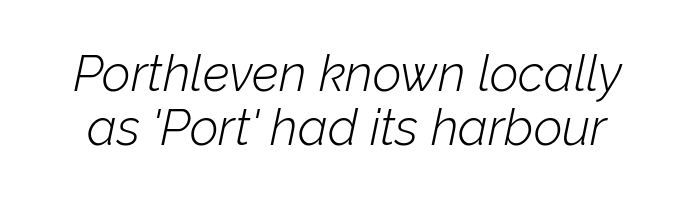
Q: Is the text bold? A: No.
Q: Is the text italic (slanted)? A: Yes, it leans right by about 12 degrees.
Q: Is the text underlined? A: No.
Q: Is the spacing between letters normal or unusually wide? A: Normal.
Q: Is the spacing between lines tight, normal or loose? A: Tight.
Q: Width (condensed, normal, or wide)? A: Normal.
Q: Stroke contrast? A: Low.
Q: x-height? A: Medium.
Q: Monospaced? A: No.
